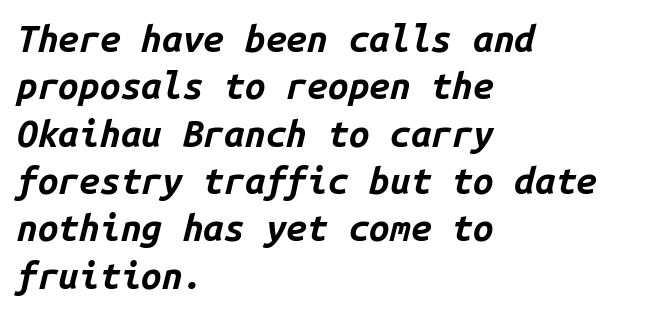
Nothing unusual about the tracking: characters are spaced as the font intends. What weight is shown? A full bold with thick strokes. Each letter, wide or thin by design, is forced into the same width here. The text carries the slant typical of an italic or oblique font. Only glyphs here, with clear space below each row.
